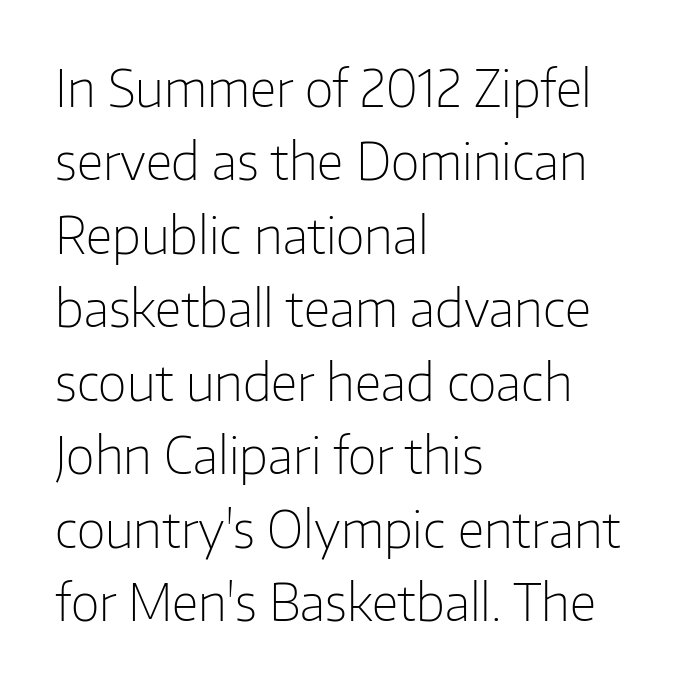
The image shows 50 px light sans-serif type, upright; set left-aligned, normal line spacing (1.47x), normal letter spacing, not underlined; low stroke contrast and a medium x-height.
